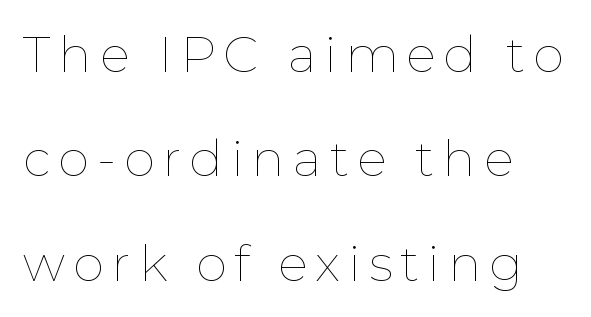
{"italic": "no", "bold": "no", "weight": "thin", "width": "normal", "stroke_contrast": "low", "x_height": "medium", "monospaced": "no", "underline": "no", "align": "left", "line_spacing": "loose", "line_spacing_ratio": 2.09, "glyph_px": 50}
